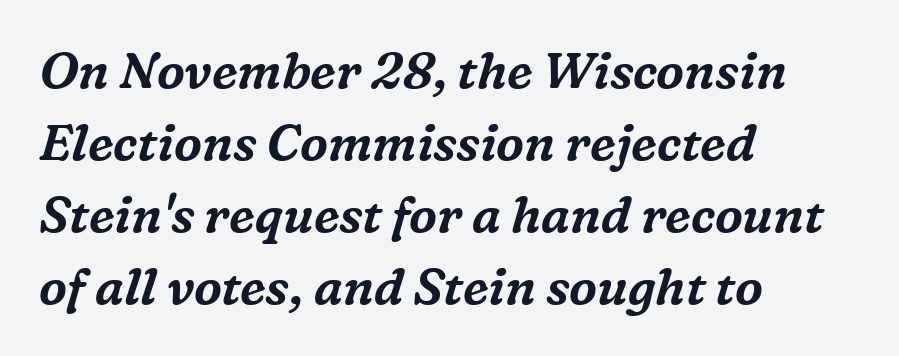
Q: Is the text italic (slanted)? A: Yes, it leans right by about 16 degrees.
Q: Is the typeface a serif or a sans-serif typeface? A: Serif.
Q: Is the text underlined? A: No.
Q: How is the paragraph aligned? A: Left-aligned.
Q: Is the spacing between letters normal or unusually wide? A: Normal.
Q: Is the spacing between lines tight, normal or loose? A: Normal.
Q: Width (condensed, normal, or wide)? A: Normal.
Q: Stroke contrast? A: Medium.
Q: x-height? A: Medium.
Q: Monospaced? A: No.
